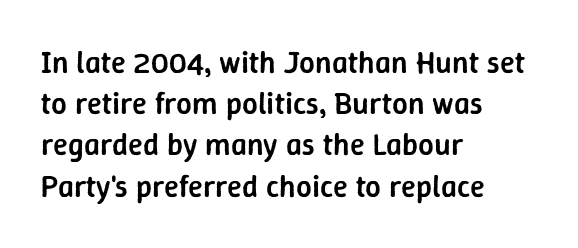
{"serif": "no", "italic": "no", "bold": "semi", "weight": "semibold", "width": "normal", "stroke_contrast": "low", "x_height": "medium", "monospaced": "no", "underline": "no", "align": "left", "line_spacing": "normal", "line_spacing_ratio": 1.33, "letter_spacing": "normal", "letter_spacing_em": 0.0, "glyph_px": 31}
